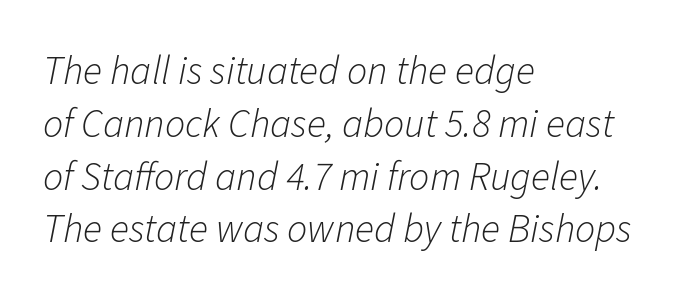
{"italic": "yes", "lean": "right", "slant_degrees": 11, "bold": "no", "weight": "light", "width": "normal", "stroke_contrast": "low", "x_height": "medium", "monospaced": "no", "underline": "no", "align": "left", "line_spacing": "normal", "line_spacing_ratio": 1.32, "letter_spacing": "normal", "letter_spacing_em": 0.0, "glyph_px": 40}
